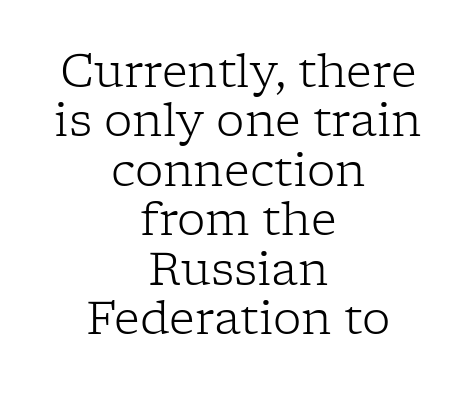
The passage shown is typeset with a serif family. Letter spacing: default. Compared with typical paragraphs, the rows here are closer together. Type without underlining. The lettering holds an erect, upright posture throughout.
